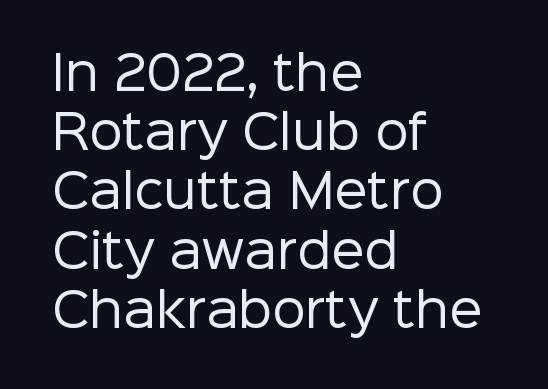
Standard letterfit; no display-style spreading of the glyphs. Type style note: lacks serifs. A quiet, ordinary-to-light weight characterises the typeface. The letters advance in unequal steps, a hallmark of proportional type. Beneath every word, the page is bare.
